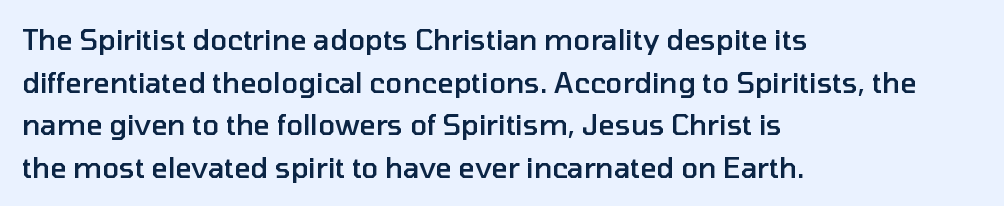
This is sans-serif lettering, the kind often seen on screens and signage. A roman cut, with each character standing at attention. Clear beneath every line of the passage. Semibold letterforms, between regular and bold. The passage shown is typed in a proportional face where columns would drift.
